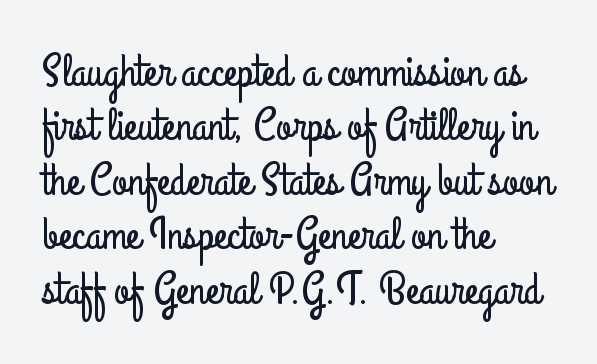
The image shows 45 px condensed sans-serif type; set left-aligned, line spacing 1.21x, normal letter spacing, not underlined; low stroke contrast and a small x-height.
